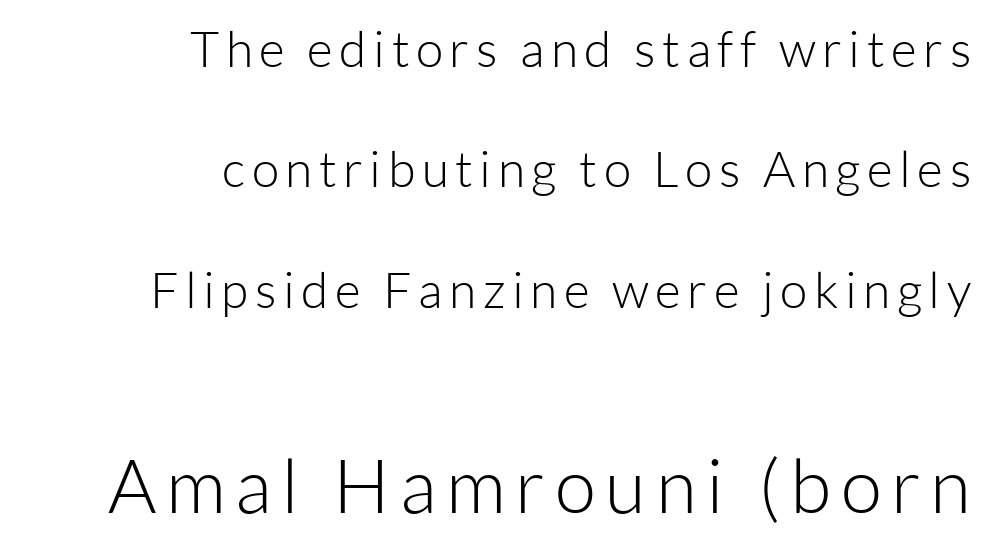
Q: Is the text bold? A: No.
Q: Is the text italic (slanted)? A: No, it is upright.
Q: Is the typeface a serif or a sans-serif typeface? A: Sans-serif.
Q: Is the text underlined? A: No.
Q: How is the paragraph aligned? A: Right-aligned.
Q: Is the spacing between lines tight, normal or loose? A: Loose.
Q: Which block of text is set in a larger size, the first (top) or the second (bottom)? A: The second (bottom) one.
Q: Width (condensed, normal, or wide)? A: Normal.
Q: Stroke contrast? A: Low.
Q: x-height? A: Medium.
Q: Monospaced? A: No.
